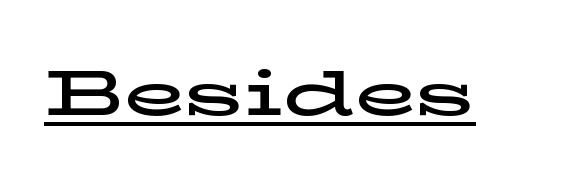
Underline: present. Varying glyph widths throughout — classic text-font behaviour. These lines were composed using upright roman letters. I'd call this a serif setting — the letters wear small feet. The line texture is even and compact thanks to regular tracking.
